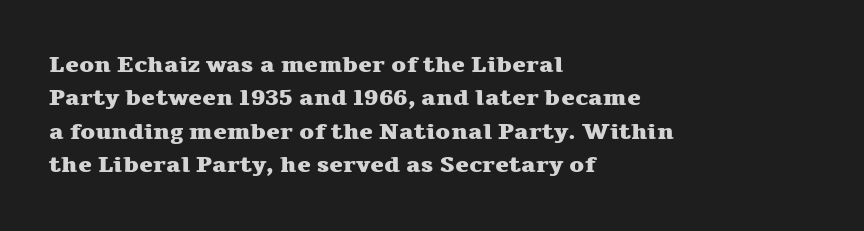
Q: Is the text bold? A: Yes.
Q: Is the text italic (slanted)? A: No, it is upright.
Q: Is the text underlined? A: No.
Q: How is the paragraph aligned? A: Left-aligned.
Q: Is the spacing between letters normal or unusually wide? A: Normal.
Q: Is the spacing between lines tight, normal or loose? A: Normal.
